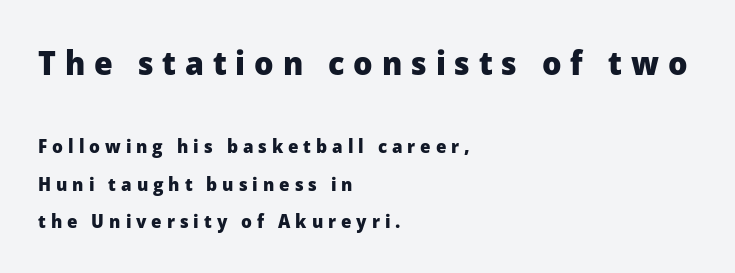
{"serif": "no", "italic": "no", "bold": "yes", "weight": "heavy", "width": "normal", "stroke_contrast": "low", "x_height": "medium", "monospaced": "no", "underline": "no", "align": "left", "line_spacing": "loose", "line_spacing_ratio": 1.97, "letter_spacing": "wide", "letter_spacing_em": 0.26, "larger_block": "first", "size_ratio": 1.79, "glyph_px": 34}
